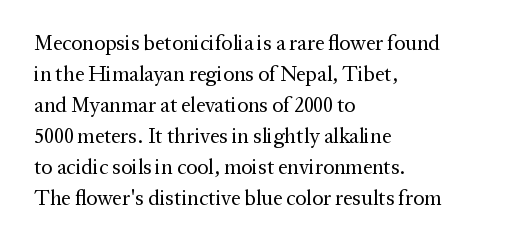
Q: Is the text bold? A: No.
Q: Is the text italic (slanted)? A: No, it is upright.
Q: Is the text underlined? A: No.
Q: How is the paragraph aligned? A: Left-aligned.
Q: Is the spacing between letters normal or unusually wide? A: Normal.
Q: Is the spacing between lines tight, normal or loose? A: Normal.
